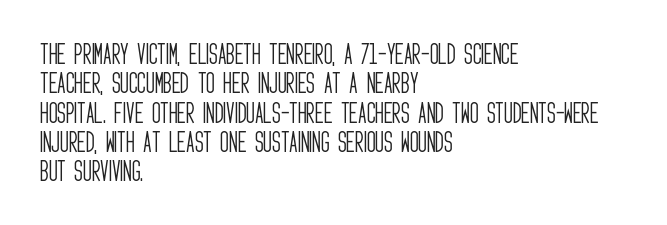
{"italic": "no", "bold": "no", "underline": "no", "align": "left", "line_spacing_ratio": 1.22, "letter_spacing": "normal", "letter_spacing_em": 0.0, "glyph_px": 24}
